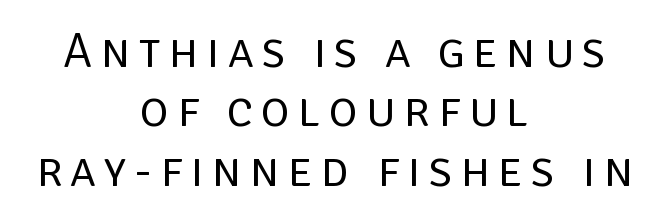
The image shows 49 px regular-weight sans-serif type, upright; set centered, line spacing 1.21x, not underlined; low stroke contrast and a large x-height.
